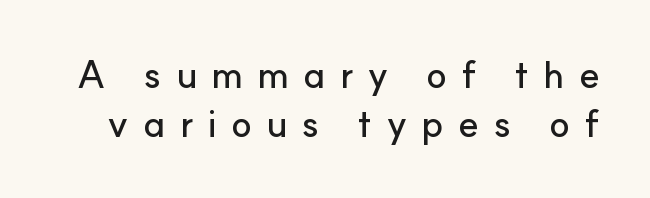
{"serif": "no", "italic": "no", "width": "normal", "stroke_contrast": "low", "x_height": "small", "monospaced": "no", "underline": "no", "line_spacing": "normal", "line_spacing_ratio": 1.29, "letter_spacing": "wide", "letter_spacing_em": 0.37, "glyph_px": 38}
